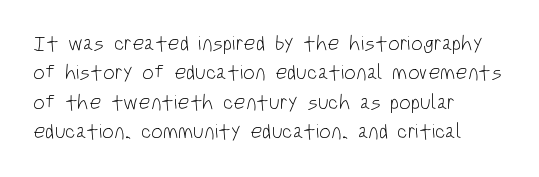
A clean baseline with only descenders dipping below it. If you drew a line through each stem, it would be perfectly vertical. Honestly, the row spacing looks completely unremarkable. Is this a heavy cut? Hardly; it is regular or lighter.
